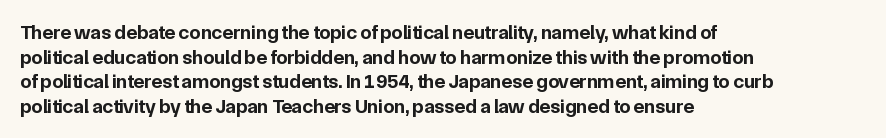
The image shows 20 px bold type, upright; set left-aligned, line spacing 1.23x, normal letter spacing, not underlined.
